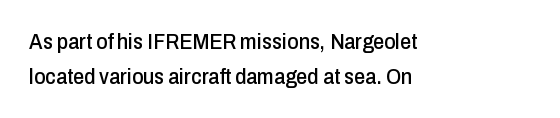
Q: Is the text italic (slanted)? A: No, it is upright.
Q: Is the text underlined? A: No.
Q: How is the paragraph aligned? A: Left-aligned.
Q: Is the spacing between letters normal or unusually wide? A: Normal.
Q: Is the spacing between lines tight, normal or loose? A: Normal.
